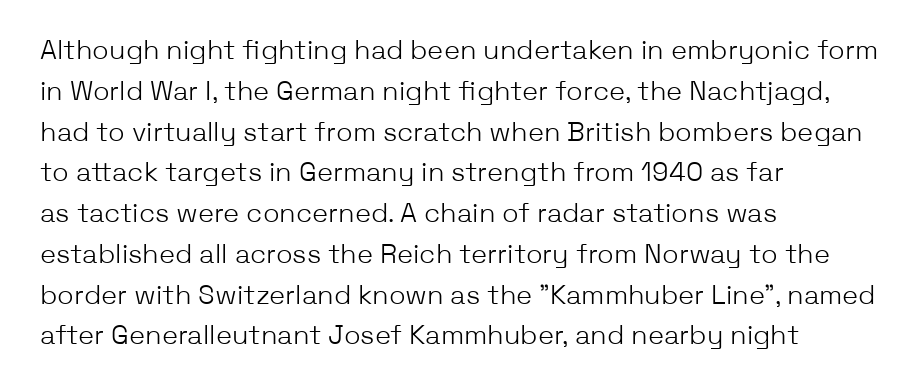
{"italic": "no", "bold": "no", "underline": "no", "align": "left", "line_spacing": "normal", "line_spacing_ratio": 1.51, "letter_spacing": "normal", "letter_spacing_em": 0.0, "glyph_px": 27}
